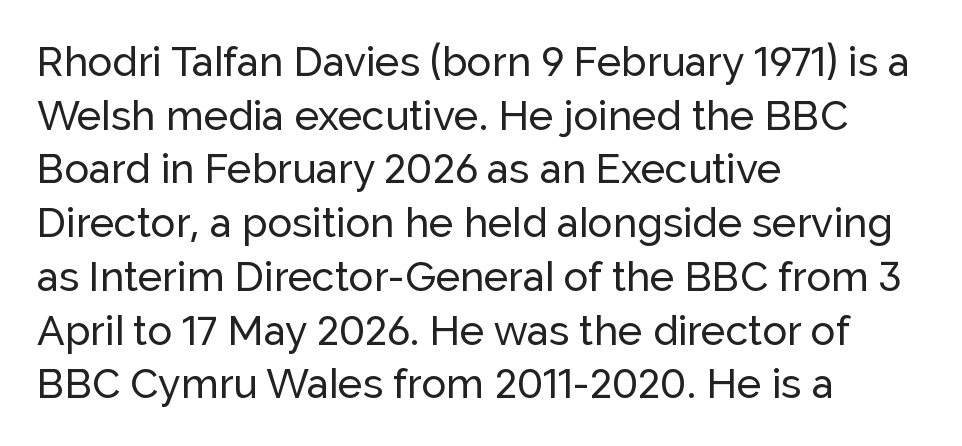
Q: Is the text italic (slanted)? A: No, it is upright.
Q: Is the typeface a serif or a sans-serif typeface? A: Sans-serif.
Q: Is the text underlined? A: No.
Q: How is the paragraph aligned? A: Left-aligned.
Q: Is the spacing between letters normal or unusually wide? A: Normal.
Q: Is the spacing between lines tight, normal or loose? A: Normal.
Q: Width (condensed, normal, or wide)? A: Normal.
Q: Stroke contrast? A: Low.
Q: x-height? A: Medium.
Q: Monospaced? A: No.
